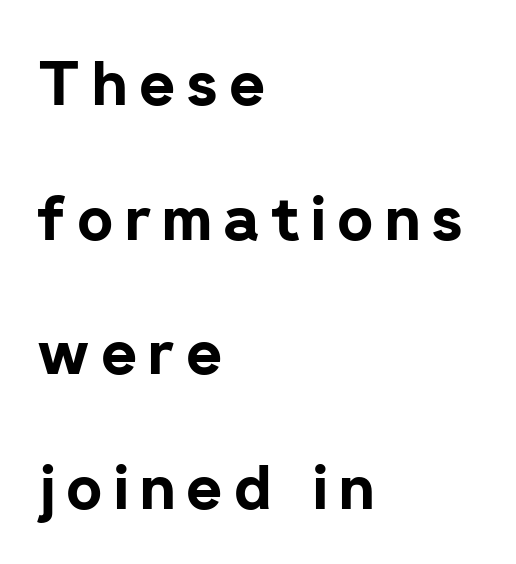
{"serif": "no", "italic": "no", "bold": "yes", "weight": "bold", "width": "normal", "stroke_contrast": "low", "x_height": "medium", "monospaced": "no", "underline": "no", "align": "left", "line_spacing": "loose", "line_spacing_ratio": 2.17, "glyph_px": 62}
